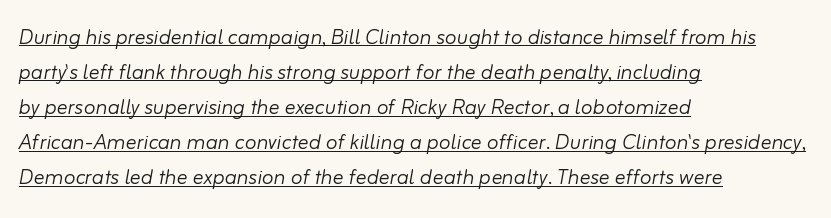
Q: Is the text bold? A: No.
Q: Is the text italic (slanted)? A: Yes, it leans right by about 10 degrees.
Q: Is the text underlined? A: Yes.
Q: How is the paragraph aligned? A: Left-aligned.
Q: Is the spacing between letters normal or unusually wide? A: Normal.
Q: Is the spacing between lines tight, normal or loose? A: Normal.
